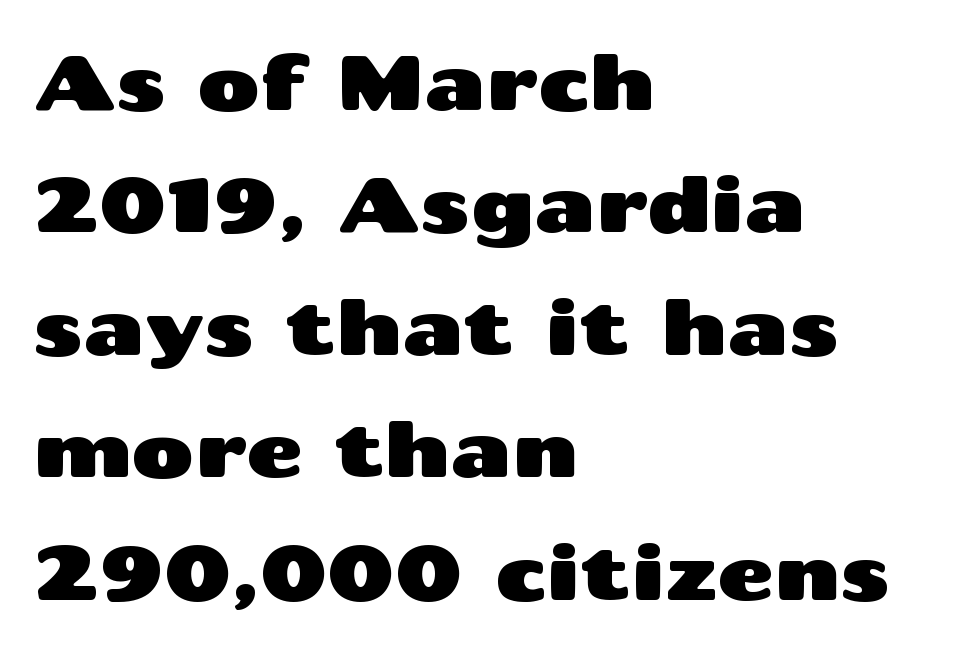
The designer left line spacing at the default. The face used here is proportionally spaced, like ordinary book or web type. Does extra space separate the letters? No, they use regular spacing. Observe the absence of serifs on each vertical stroke in this sample.
